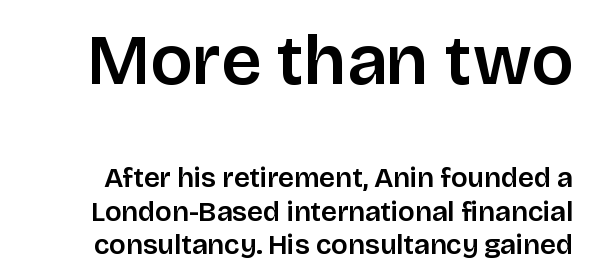
The passage shown is typed in a proportional face where columns would drift. Tracking value appears to be zero — textbook default spacing. Block one is the big one; block two sits smaller underneath. Anything drawn beneath the words? Only blank space.
